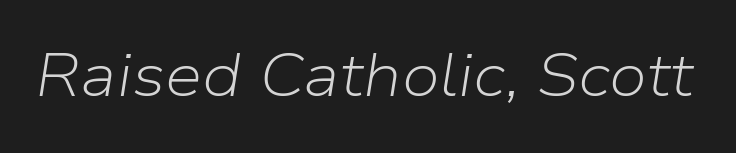
Q: Is the text bold? A: No.
Q: Is the text italic (slanted)? A: Yes, it leans right by about 9 degrees.
Q: Is the text underlined? A: No.
Q: Is the spacing between letters normal or unusually wide? A: Normal.
Q: Width (condensed, normal, or wide)? A: Normal.
Q: Stroke contrast? A: Low.
Q: x-height? A: Medium.
Q: Monospaced? A: No.
